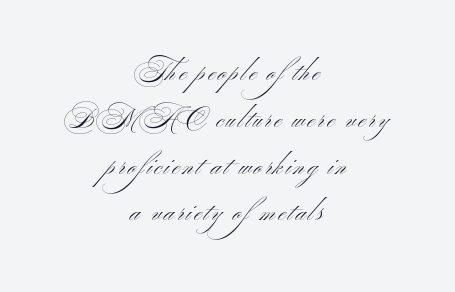
Q: Is the text bold? A: No.
Q: Is the text underlined? A: No.
Q: How is the paragraph aligned? A: Centered.
